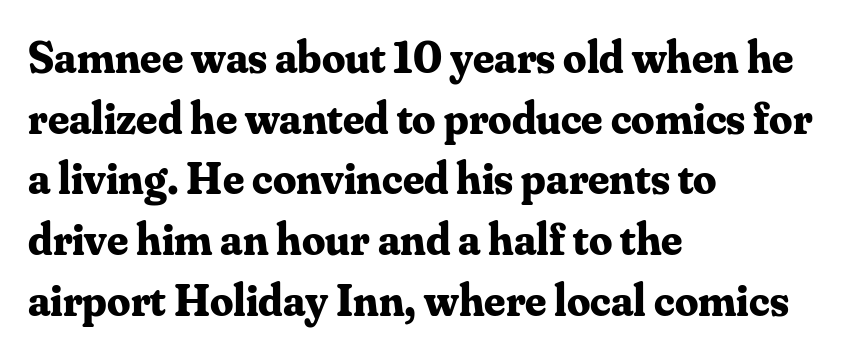
The image shows 46 px bold serif type, upright; set left-aligned, normal line spacing (1.32x), normal letter spacing, not underlined; medium stroke contrast and a small x-height.
